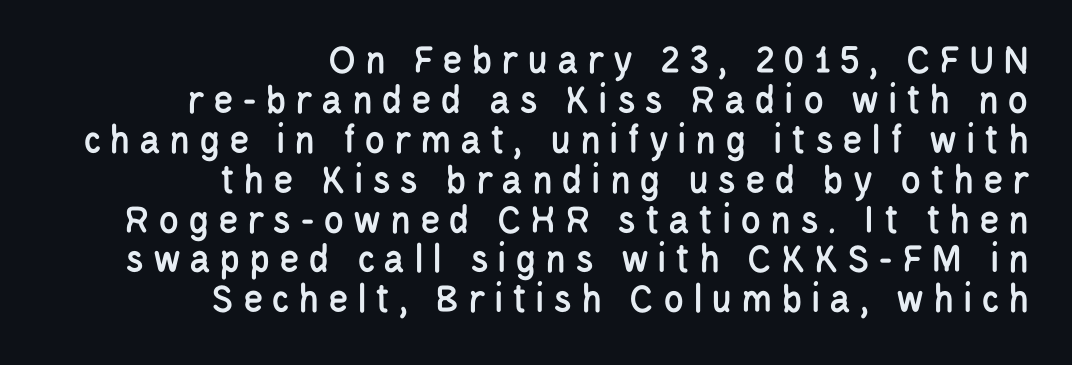
Q: Is the text italic (slanted)? A: No, it is upright.
Q: Is the typeface a serif or a sans-serif typeface? A: Sans-serif.
Q: Is the text underlined? A: No.
Q: How is the paragraph aligned? A: Right-aligned.
Q: Is the spacing between letters normal or unusually wide? A: Unusually wide.
Q: Is the spacing between lines tight, normal or loose? A: Tight.
Q: Width (condensed, normal, or wide)? A: Condensed.
Q: Stroke contrast? A: Low.
Q: x-height? A: Large.
Q: Monospaced? A: No.
